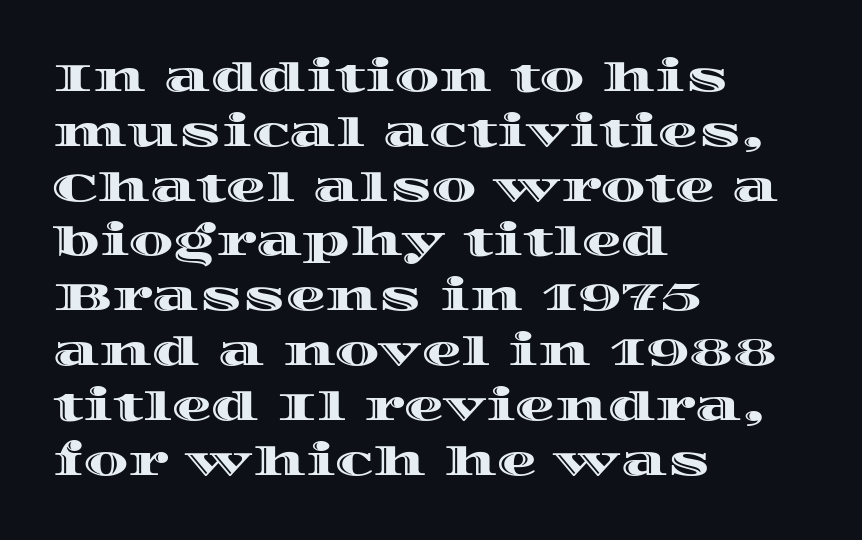
{"italic": "no", "width": "wide", "x_height": "large", "monospaced": "no", "underline": "no", "align": "left", "line_spacing": "normal", "line_spacing_ratio": 1.37, "letter_spacing": "normal", "letter_spacing_em": 0.0, "glyph_px": 40}
